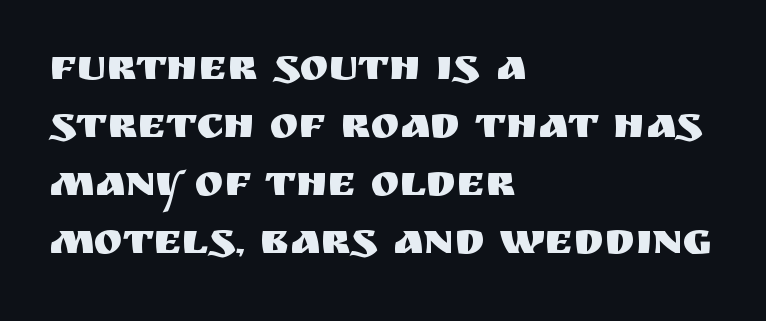
{"serif": "no", "italic": "no", "width": "normal", "stroke_contrast": "medium", "x_height": "large", "monospaced": "no", "underline": "no", "align": "left", "line_spacing": "normal", "line_spacing_ratio": 1.35, "letter_spacing": "normal", "letter_spacing_em": 0.0, "glyph_px": 43}
